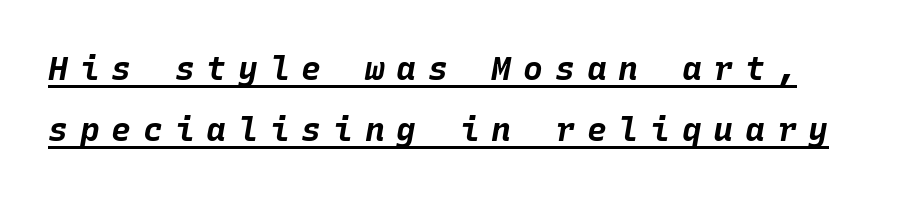
{"italic": "yes", "lean": "right", "slant_degrees": 10, "bold": "yes", "weight": "bold", "width": "normal", "stroke_contrast": "low", "x_height": "large", "monospaced": "yes", "underline": "yes", "line_spacing_ratio": 1.85, "letter_spacing": "wide", "letter_spacing_em": 0.36, "glyph_px": 33}
